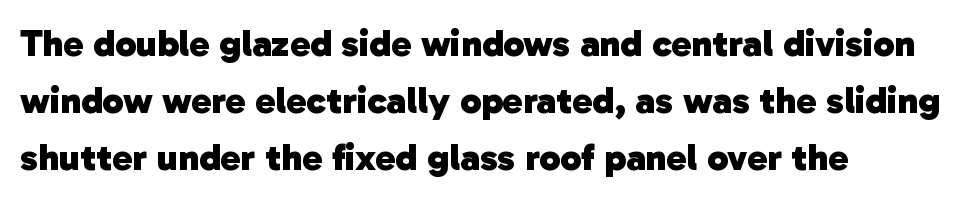
{"serif": "no", "bold": "yes", "weight": "heavy", "width": "normal", "stroke_contrast": "low", "x_height": "medium", "monospaced": "no", "underline": "no", "align": "left", "line_spacing": "normal", "line_spacing_ratio": 1.5, "letter_spacing": "normal", "letter_spacing_em": 0.0, "glyph_px": 38}
